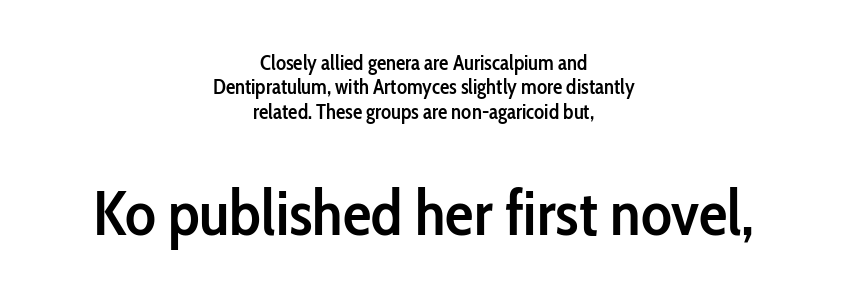
{"serif": "no", "italic": "no", "bold": "semi", "weight": "semibold", "width": "condensed", "stroke_contrast": "low", "x_height": "medium", "monospaced": "no", "underline": "no", "align": "center", "line_spacing_ratio": 1.16, "letter_spacing": "normal", "letter_spacing_em": 0.0, "larger_block": "second", "size_ratio": 3.05, "glyph_px": 64}
